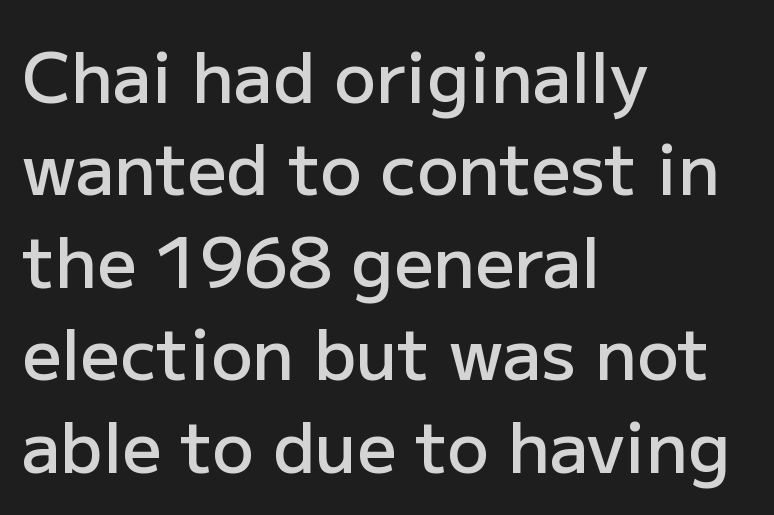
{"serif": "no", "italic": "no", "bold": "semi", "weight": "semibold", "width": "normal", "stroke_contrast": "low", "x_height": "medium", "monospaced": "no", "underline": "no", "align": "left", "line_spacing": "normal", "line_spacing_ratio": 1.34, "letter_spacing": "normal", "letter_spacing_em": 0.0, "glyph_px": 69}
